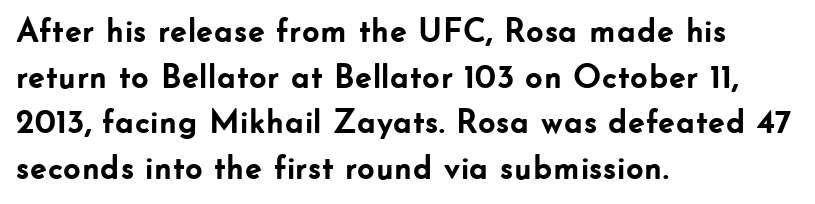
No feet cap the strokes, marking this as sans-serif type. These lines carry a lot of weight — the face is fully bold. Unmarked baselines from the first word to the last. The rendering keeps characters at their native spacing. Do the letters lean? They stand straight.
